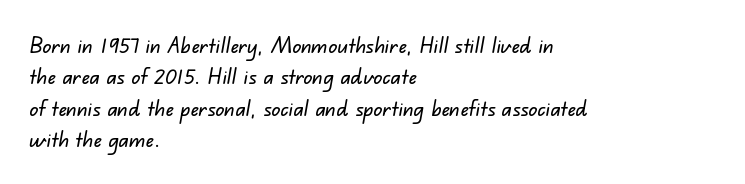
The image shows 22 px text type; set left-aligned, normal line spacing (1.43x), normal letter spacing, not underlined.
